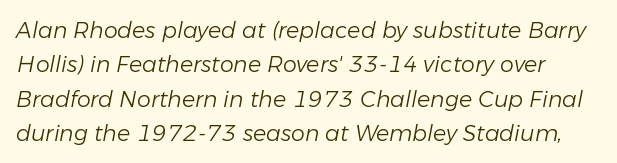
Quick note: italic. The glyphs are unaccompanied by any horizontal stroke below them. In terms of leading, this rendering sits right in the middle. The type is set solid horizontally, with unmodified tracking.
